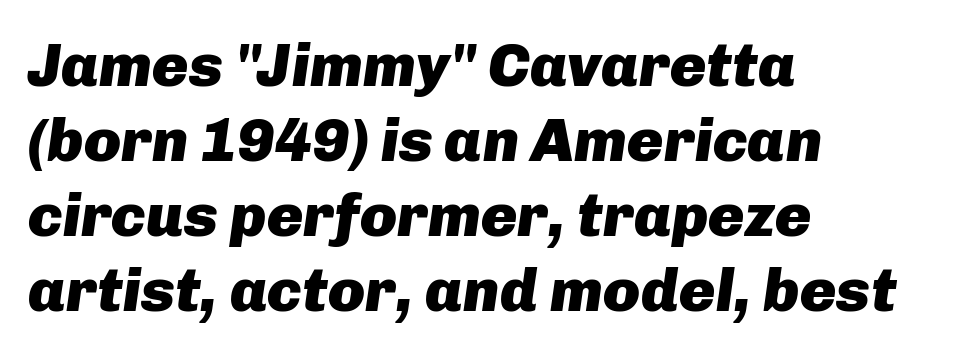
The image shows 61 px heavy type, italic (leaning right); set left-aligned, line spacing 1.23x, normal letter spacing, not underlined; low stroke contrast and a medium x-height.
